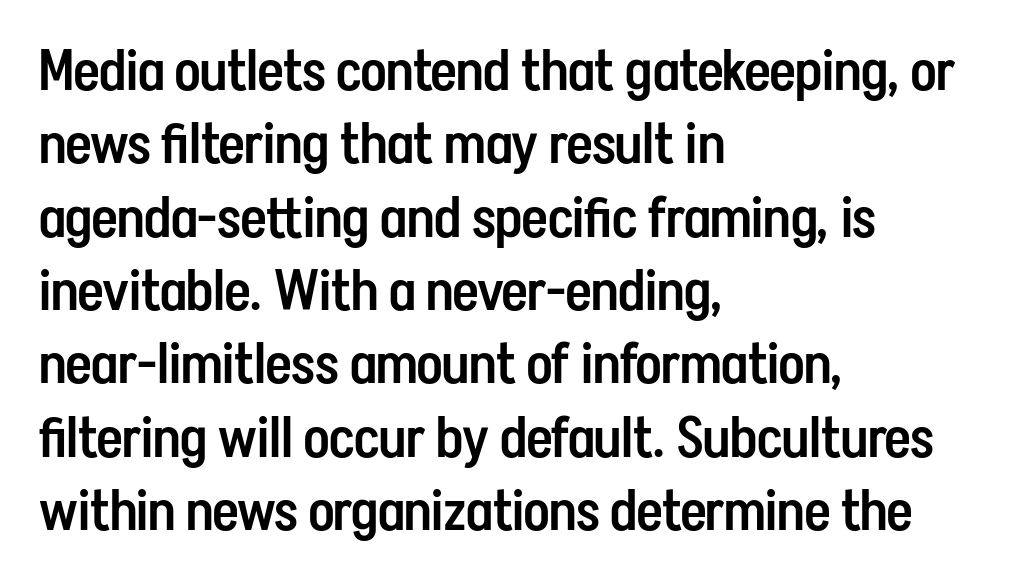
The image shows 56 px semibold, condensed sans-serif type, upright; set left-aligned, normal line spacing (1.31x), normal letter spacing, not underlined; low stroke contrast and a medium x-height.
